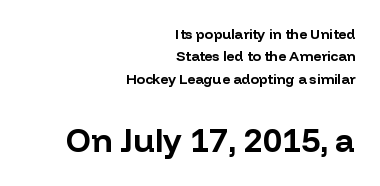
{"serif": "no", "italic": "no", "bold": "yes", "weight": "bold", "width": "normal", "stroke_contrast": "low", "x_height": "medium", "monospaced": "no", "underline": "no", "align": "right", "line_spacing": "normal", "line_spacing_ratio": 1.6, "letter_spacing": "normal", "letter_spacing_em": 0.0, "larger_block": "second", "size_ratio": 2.36, "glyph_px": 33}
